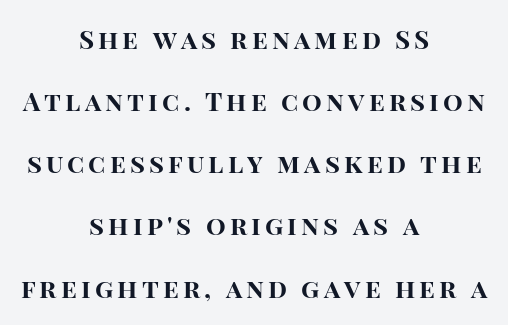
{"italic": "no", "bold": "yes", "underline": "no", "align": "center", "line_spacing": "loose", "line_spacing_ratio": 2.39, "glyph_px": 26}
